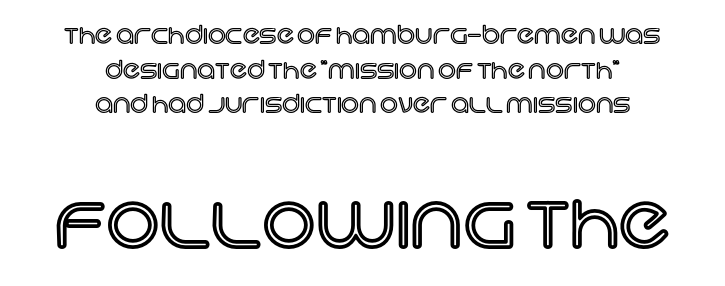
The image shows 75 px text type, upright; set centered, normal line spacing (1.39x), normal letter spacing, not underlined; the second (bottom) block is 3.0x larger; a large x-height.
